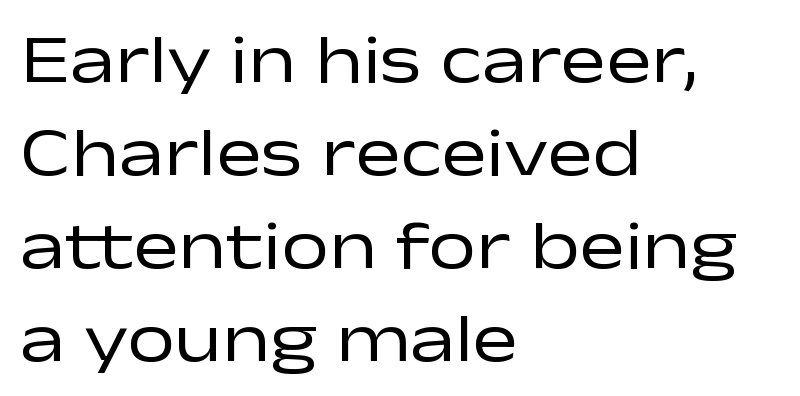
The image shows 68 px regular-weight, wide sans-serif type, upright; set left-aligned, normal line spacing (1.37x), normal letter spacing, not underlined; low stroke contrast and a medium x-height.
